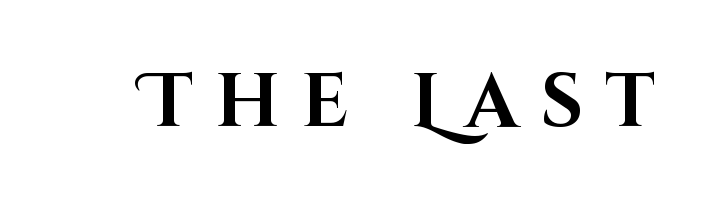
Q: Is the text bold? A: Yes.
Q: Is the text italic (slanted)? A: No, it is upright.
Q: Is the typeface a serif or a sans-serif typeface? A: Sans-serif.
Q: Is the text underlined? A: No.
Q: Is the spacing between letters normal or unusually wide? A: Unusually wide.
Q: Width (condensed, normal, or wide)? A: Normal.
Q: Stroke contrast? A: High.
Q: x-height? A: Large.
Q: Monospaced? A: No.
